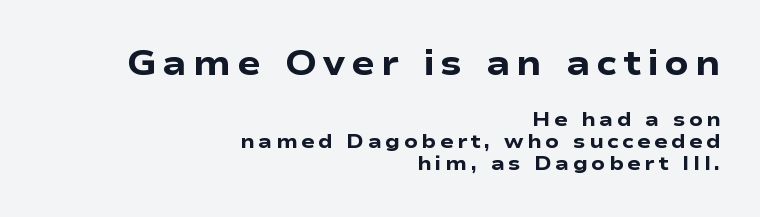
The passage shown stacks its lines with hardly any gap. The face used here is a sans, in the tradition of grotesques and geometrics. Upright lettering throughout. Larger block? The one above; the one below is distinctly smaller.
